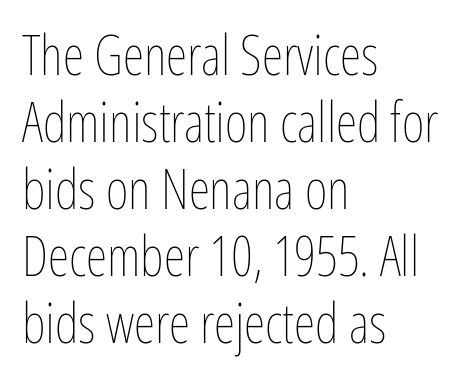
The image shows 55 px thin, condensed type, upright; set left-aligned, line spacing 1.22x, normal letter spacing, not underlined; low stroke contrast and a medium x-height.
